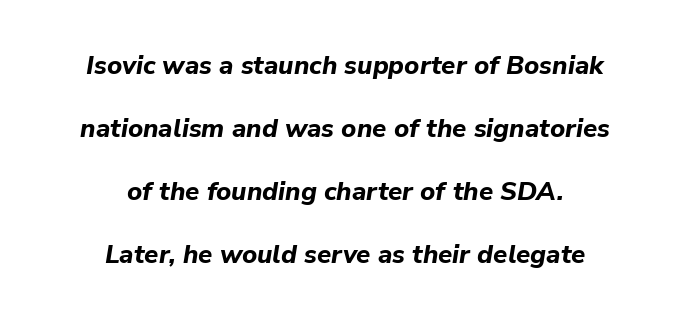
The image shows 26 px bold type, italic (leaning right); set centered, loose line spacing (2.42x), normal letter spacing, not underlined.
